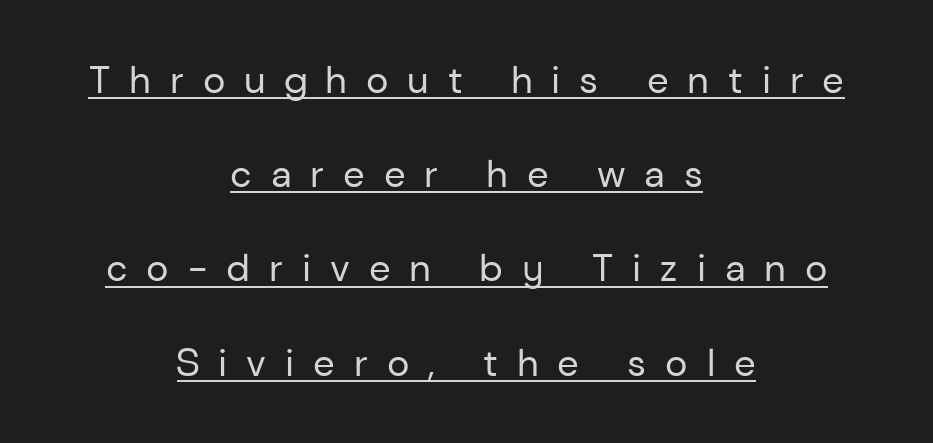
No heavy texture on the line: the type isn't bold. The lettering is marked with a stroke running underneath it. Successive baselines arrive slowly, with a big drop between each. The letters stand upright; this is a roman face. The compositor balanced each line on the midline. A typesetter would call this heavily tracked-out type.
